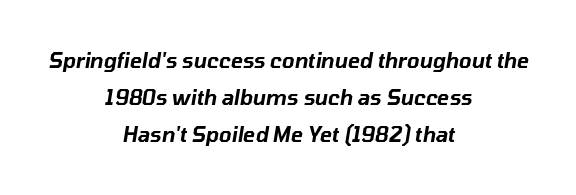
The image shows 20 px text type, italic (leaning right); set centered, line spacing 1.86x, normal letter spacing, not underlined.
